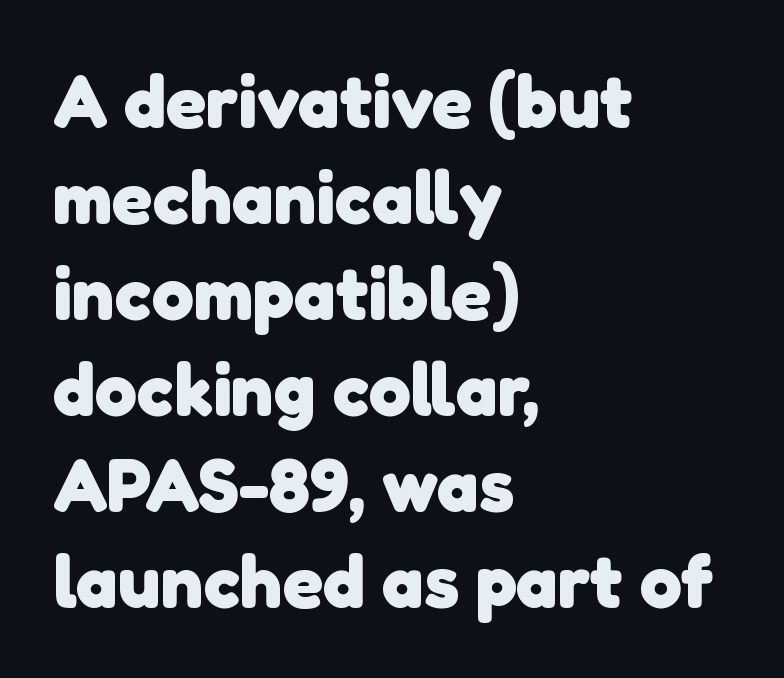
{"serif": "no", "bold": "yes", "weight": "heavy", "width": "normal", "stroke_contrast": "low", "x_height": "medium", "monospaced": "no", "underline": "no", "align": "left", "line_spacing": "normal", "line_spacing_ratio": 1.28, "letter_spacing": "normal", "letter_spacing_em": 0.0, "glyph_px": 75}
